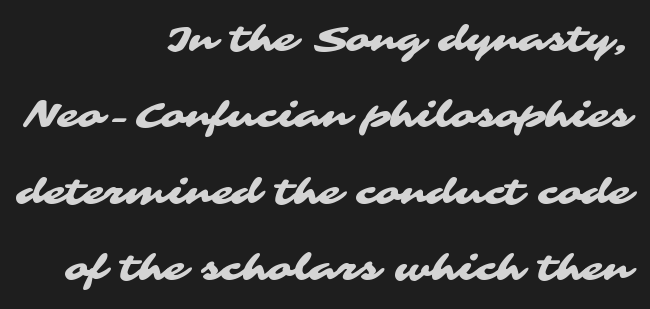
{"serif": "no", "width": "wide", "stroke_contrast": "medium", "x_height": "medium", "monospaced": "no", "underline": "no", "align": "right", "line_spacing": "loose", "line_spacing_ratio": 2.12, "letter_spacing": "normal", "letter_spacing_em": 0.0, "glyph_px": 36}
